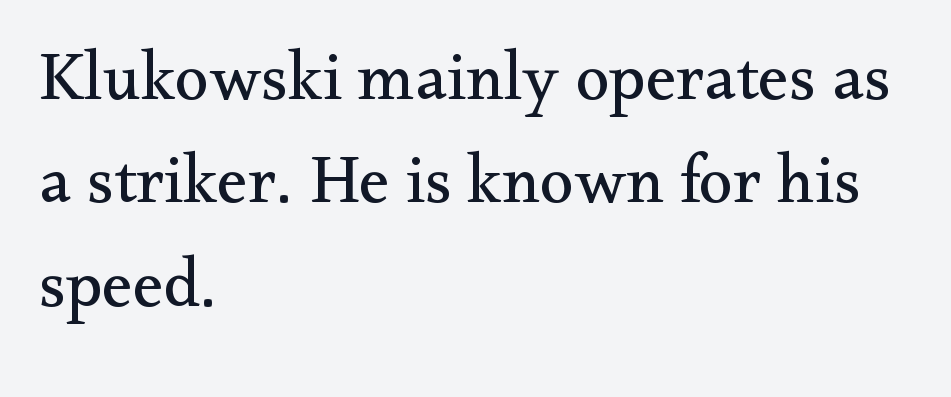
Q: Is the text bold? A: No.
Q: Is the text italic (slanted)? A: No, it is upright.
Q: Is the typeface a serif or a sans-serif typeface? A: Serif.
Q: Is the text underlined? A: No.
Q: How is the paragraph aligned? A: Left-aligned.
Q: Is the spacing between letters normal or unusually wide? A: Normal.
Q: Is the spacing between lines tight, normal or loose? A: Normal.
Q: Width (condensed, normal, or wide)? A: Normal.
Q: Stroke contrast? A: Medium.
Q: x-height? A: Small.
Q: Monospaced? A: No.
